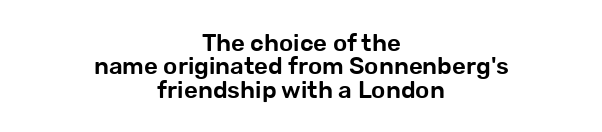
The image shows 24 px text type, upright; set centered, tight line spacing (0.97x), normal letter spacing, not underlined.
